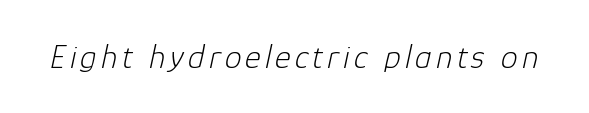
{"italic": "yes", "lean": "right", "slant_degrees": 12, "bold": "no", "weight": "light", "width": "normal", "stroke_contrast": "low", "x_height": "medium", "monospaced": "no", "underline": "no", "glyph_px": 34}
